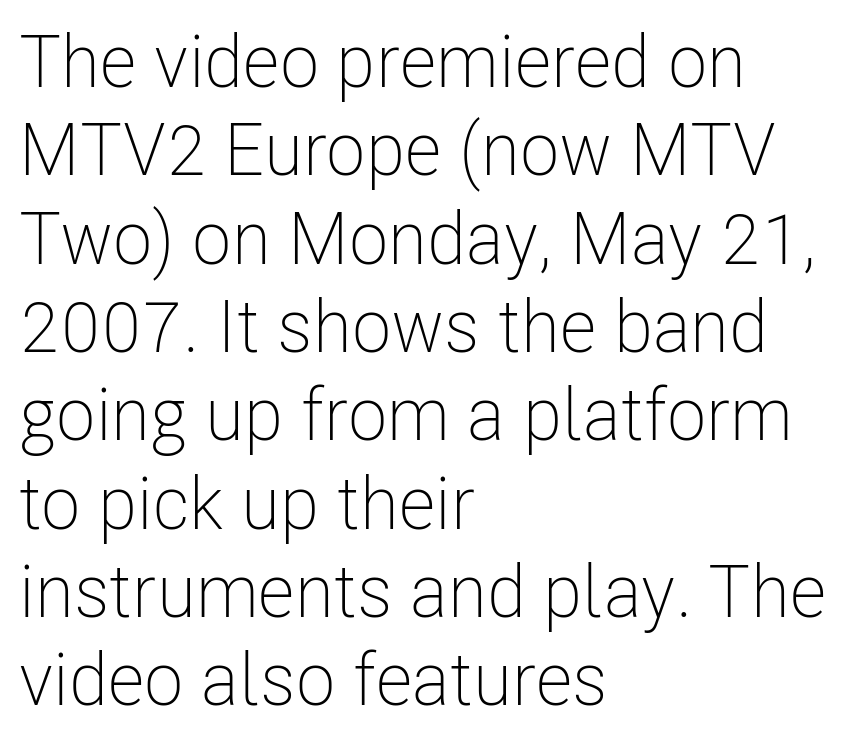
The image shows 73 px light, condensed sans-serif type, upright; set left-aligned, line spacing 1.21x, normal letter spacing, not underlined; low stroke contrast and a medium x-height.
